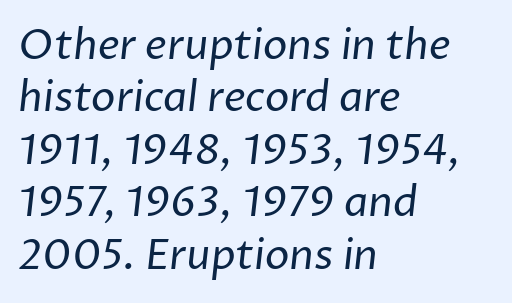
{"serif": "no", "bold": "no", "weight": "regular", "width": "normal", "stroke_contrast": "low", "x_height": "medium", "monospaced": "no", "underline": "no", "align": "left", "line_spacing": "normal", "line_spacing_ratio": 1.28, "letter_spacing": "normal", "letter_spacing_em": 0.0, "glyph_px": 41}
